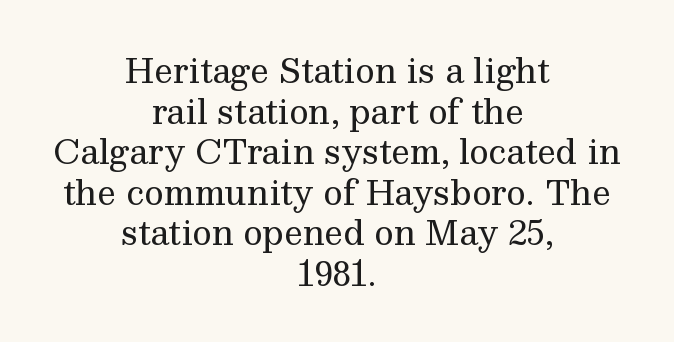
The image shows 33 px regular-weight serif type, upright; set centered, line spacing 1.23x, normal letter spacing, not underlined; medium stroke contrast and a medium x-height.
